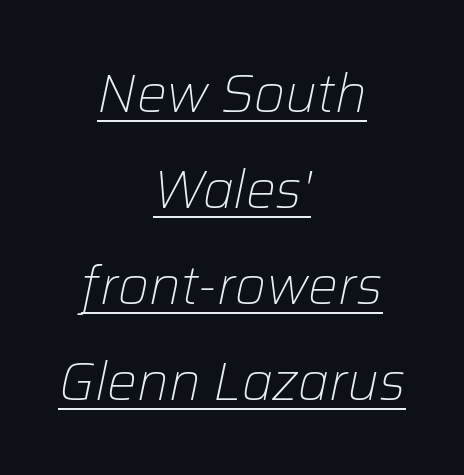
Q: Is the text bold? A: No.
Q: Is the text italic (slanted)? A: Yes, it leans right by about 12 degrees.
Q: Is the text underlined? A: Yes.
Q: How is the paragraph aligned? A: Centered.
Q: Is the spacing between letters normal or unusually wide? A: Normal.
Q: Width (condensed, normal, or wide)? A: Normal.
Q: Stroke contrast? A: Low.
Q: x-height? A: Medium.
Q: Monospaced? A: No.
